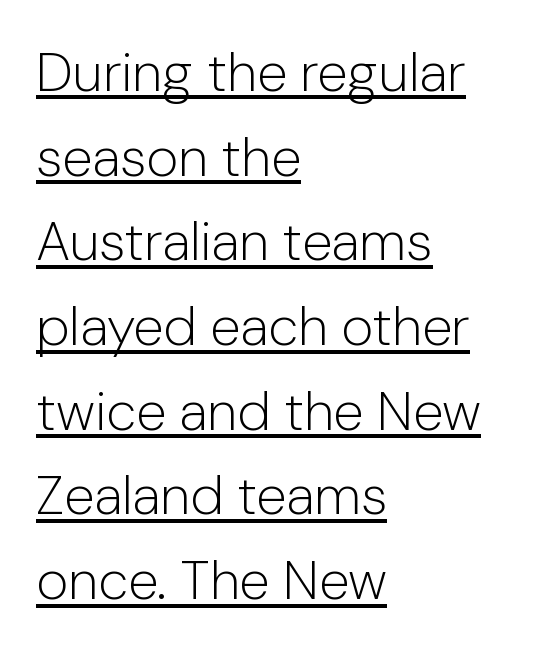
Q: Is the text bold? A: No.
Q: Is the text italic (slanted)? A: No, it is upright.
Q: Is the typeface a serif or a sans-serif typeface? A: Sans-serif.
Q: Is the text underlined? A: Yes.
Q: How is the paragraph aligned? A: Left-aligned.
Q: Is the spacing between letters normal or unusually wide? A: Normal.
Q: Is the spacing between lines tight, normal or loose? A: Normal.
Q: Width (condensed, normal, or wide)? A: Normal.
Q: Stroke contrast? A: Low.
Q: x-height? A: Medium.
Q: Monospaced? A: No.
